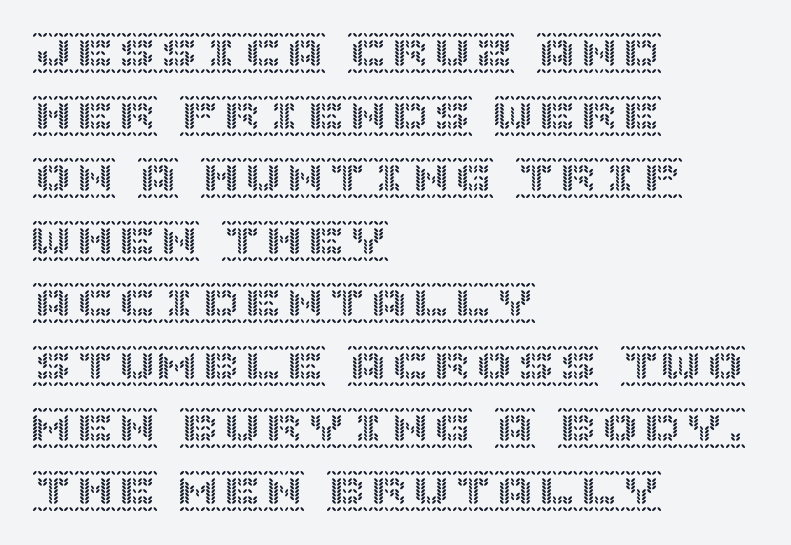
The image shows 42 px text type, upright; set left-aligned, normal line spacing (1.49x), normal letter spacing, not underlined; a large x-height.
